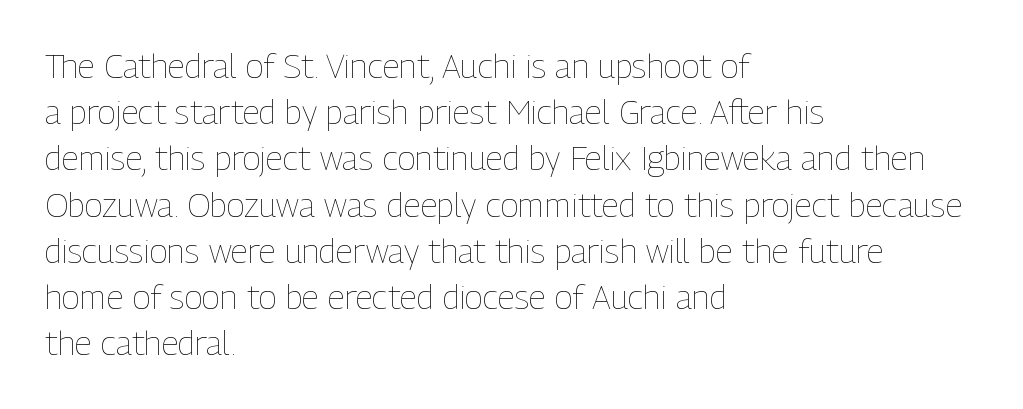
{"italic": "no", "bold": "no", "weight": "thin", "width": "condensed", "stroke_contrast": "low", "x_height": "medium", "monospaced": "no", "underline": "no", "align": "left", "line_spacing": "normal", "line_spacing_ratio": 1.36, "letter_spacing": "normal", "letter_spacing_em": 0.0, "glyph_px": 34}
